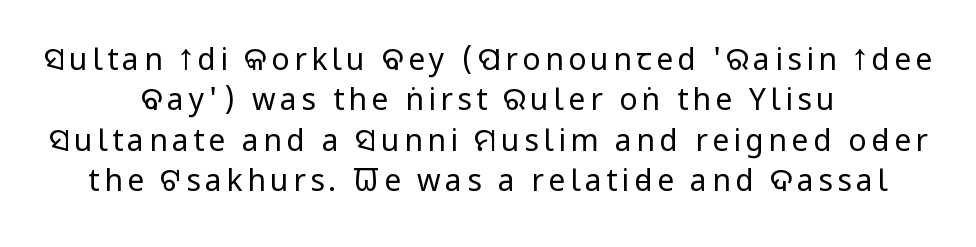
Q: Is the text bold? A: No.
Q: Is the text italic (slanted)? A: No, it is upright.
Q: Is the typeface a serif or a sans-serif typeface? A: Sans-serif.
Q: Is the text underlined? A: No.
Q: How is the paragraph aligned? A: Centered.
Q: Is the spacing between lines tight, normal or loose? A: Normal.
Q: Width (condensed, normal, or wide)? A: Condensed.
Q: Stroke contrast? A: Low.
Q: x-height? A: Large.
Q: Monospaced? A: No.
